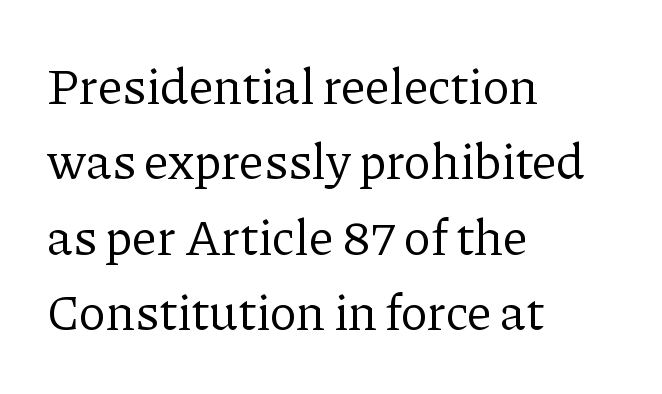
{"serif": "yes", "italic": "no", "bold": "no", "weight": "regular", "width": "normal", "stroke_contrast": "low", "x_height": "medium", "monospaced": "no", "underline": "no", "align": "left", "line_spacing": "normal", "line_spacing_ratio": 1.48, "letter_spacing": "normal", "letter_spacing_em": 0.0, "glyph_px": 51}
